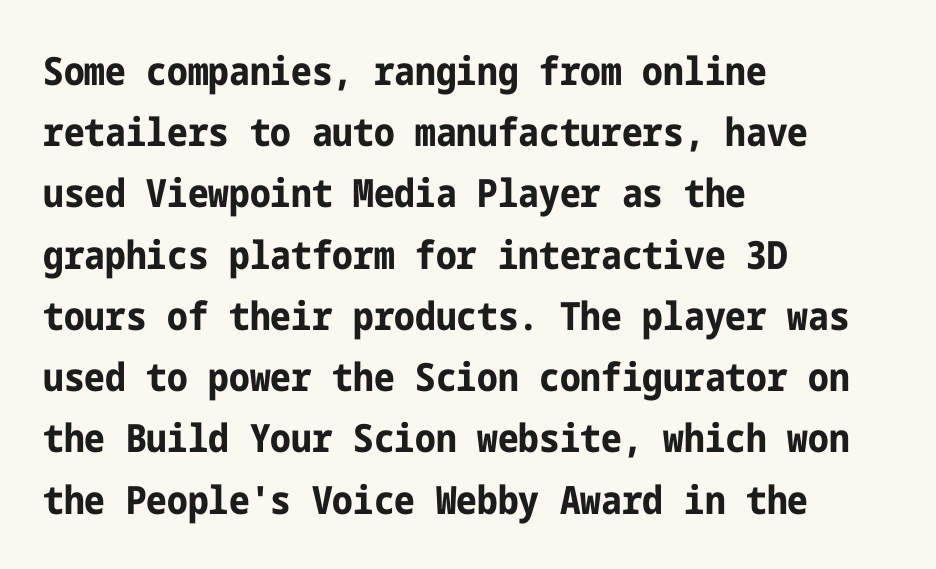
The image shows 39 px bold, condensed sans-serif type, upright; set left-aligned, normal line spacing (1.57x), normal letter spacing, not underlined; low stroke contrast and a medium x-height.
